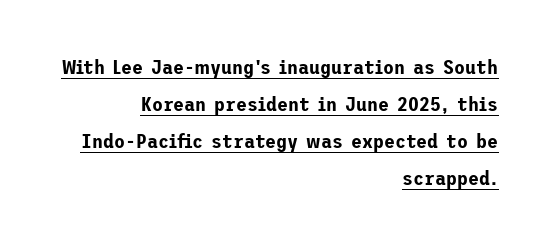
Quick note: not italic, upright. Nothing unusual about the tracking: characters are spaced as the font intends. Visually the block forms a straight wall on the right and a jagged coastline on the left. The lettering is marked with a stroke running underneath it.
